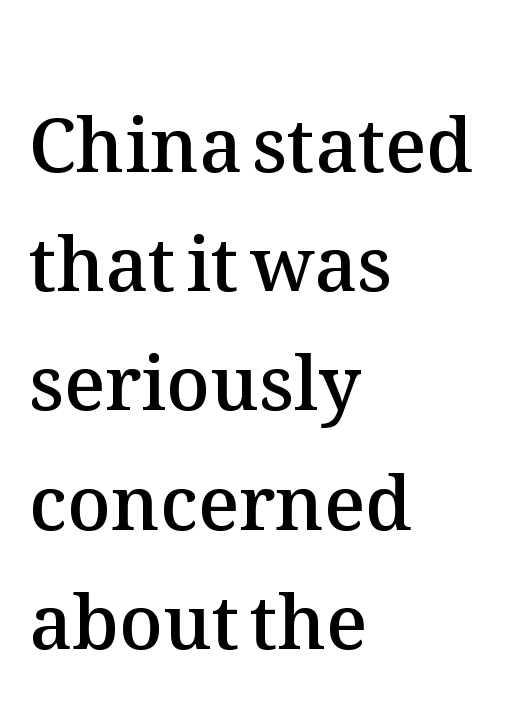
{"italic": "no", "bold": "semi", "weight": "semibold", "width": "normal", "stroke_contrast": "medium", "x_height": "medium", "monospaced": "no", "underline": "no", "align": "left", "line_spacing": "normal", "line_spacing_ratio": 1.59, "letter_spacing": "normal", "letter_spacing_em": 0.0, "glyph_px": 75}
